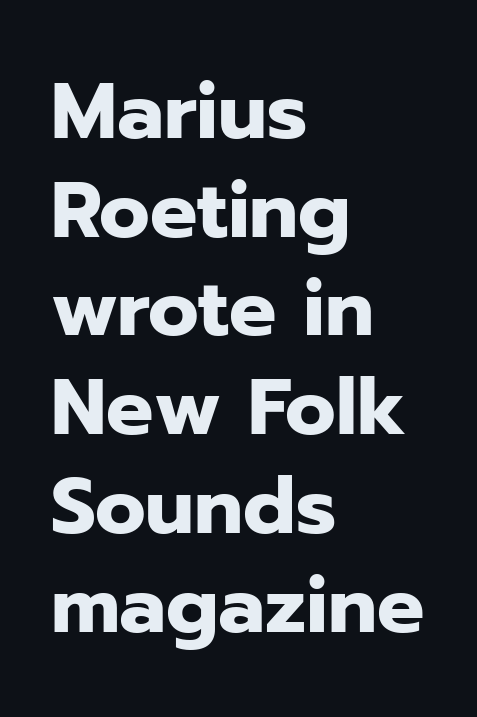
Every letter is thick-stroked: bold, no question. Character widths vary here, with narrow letters taking less room than wide ones. The rendering keeps characters at their native spacing. The space directly below the letters is spotless.
